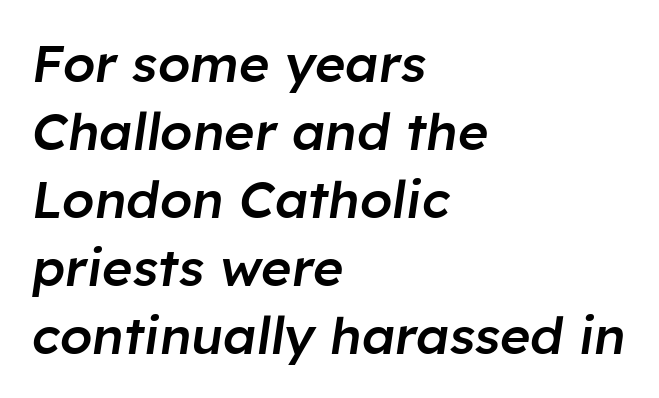
Q: Is the text bold? A: Semi-bold.
Q: Is the text italic (slanted)? A: Yes, it leans right by about 8 degrees.
Q: Is the text underlined? A: No.
Q: How is the paragraph aligned? A: Left-aligned.
Q: Is the spacing between letters normal or unusually wide? A: Normal.
Q: Is the spacing between lines tight, normal or loose? A: Normal.
Q: Width (condensed, normal, or wide)? A: Normal.
Q: Stroke contrast? A: Low.
Q: x-height? A: Medium.
Q: Monospaced? A: No.
